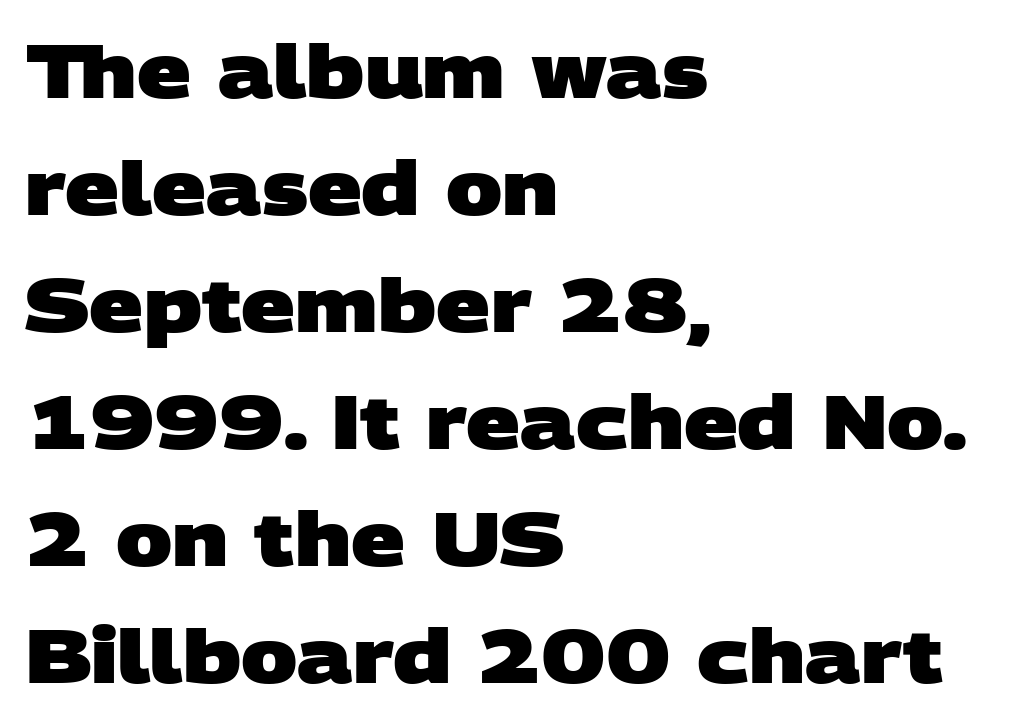
The image shows 75 px heavy, wide sans-serif type; set left-aligned, normal line spacing (1.56x), normal letter spacing, not underlined; low stroke contrast and a large x-height.
